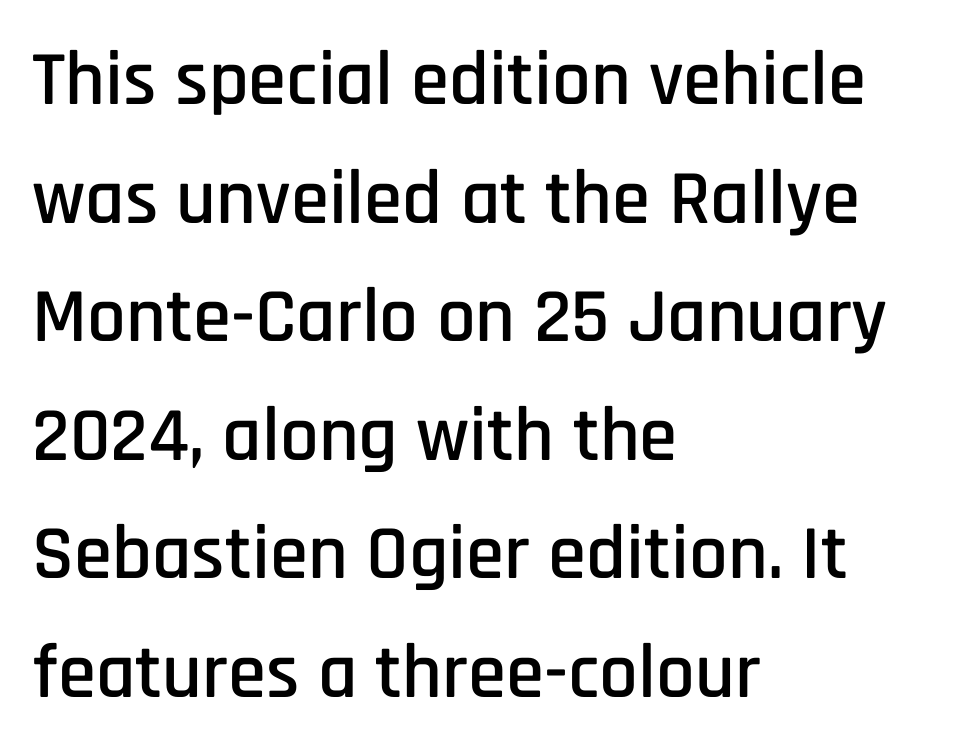
Q: Is the text italic (slanted)? A: No, it is upright.
Q: Is the typeface a serif or a sans-serif typeface? A: Sans-serif.
Q: Is the text underlined? A: No.
Q: How is the paragraph aligned? A: Left-aligned.
Q: Is the spacing between letters normal or unusually wide? A: Normal.
Q: Is the spacing between lines tight, normal or loose? A: Normal.
Q: Width (condensed, normal, or wide)? A: Condensed.
Q: Stroke contrast? A: Low.
Q: x-height? A: Large.
Q: Monospaced? A: No.
